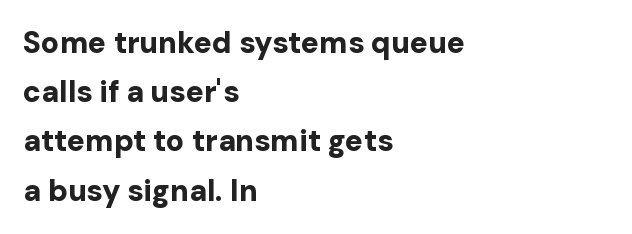
{"serif": "no", "italic": "no", "bold": "yes", "weight": "bold", "width": "normal", "stroke_contrast": "low", "x_height": "medium", "monospaced": "no", "underline": "no", "align": "left", "line_spacing": "normal", "line_spacing_ratio": 1.64, "letter_spacing": "normal", "letter_spacing_em": 0.0, "glyph_px": 30}
